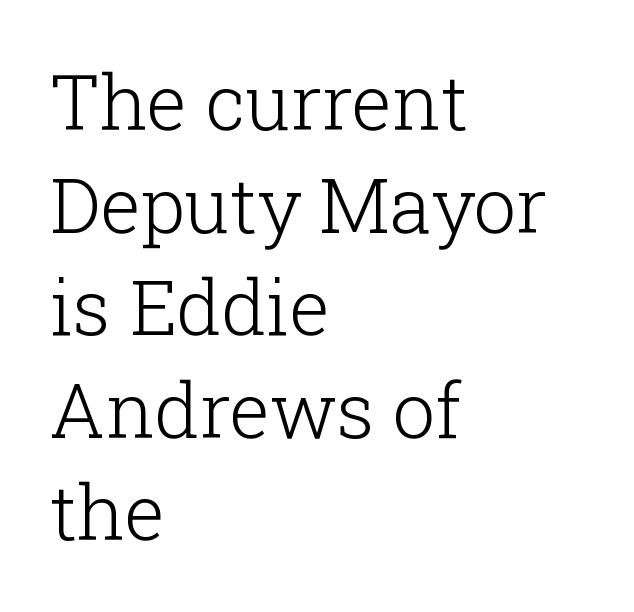
The ragged edge is on the right, which tells us the setting is flush left. The horizontal fit of the characters is conventional and even. How would I describe the line gaps? Plain and ordinary. Any mark beneath the type? The region is blank.
